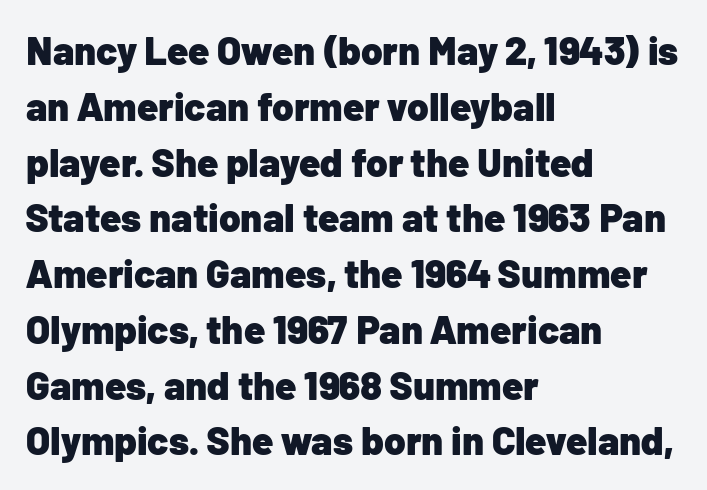
Strokes here are thick enough to call this a true bold. The baseline area is clear. You can tell from the bare stems that sans-serif type was used. The face used here is proportionally spaced, like ordinary book or web type. You could call the tracking neutral — neither tight nor loose. Is there much room between lines? A standard amount, neither cramped nor airy.
